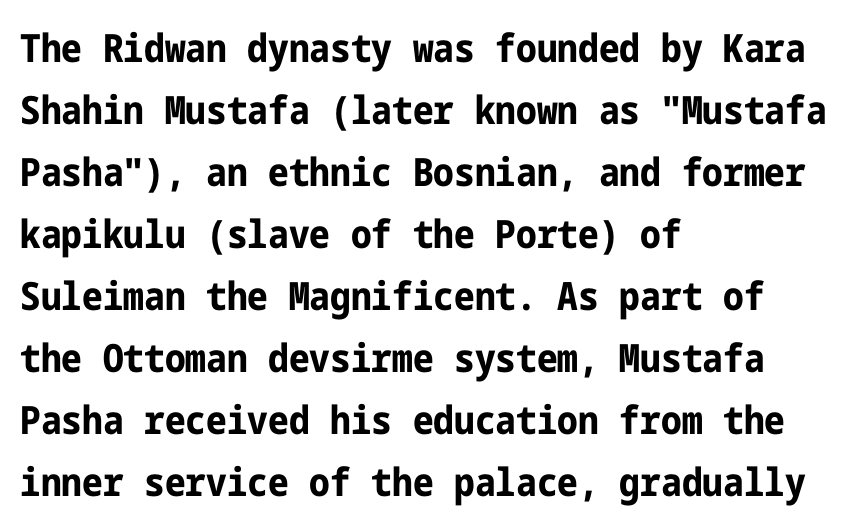
The image shows 39 px bold, condensed sans-serif type, upright; set left-aligned, normal line spacing (1.59x), normal letter spacing, not underlined; low stroke contrast and a medium x-height.
